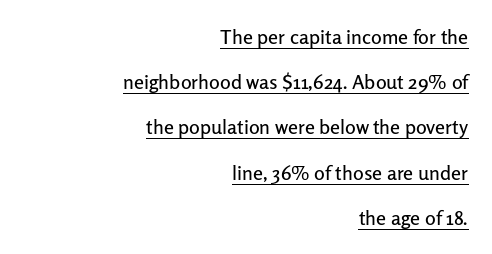
Q: Is the text italic (slanted)? A: No, it is upright.
Q: Is the text underlined? A: Yes.
Q: How is the paragraph aligned? A: Right-aligned.
Q: Is the spacing between letters normal or unusually wide? A: Normal.
Q: Is the spacing between lines tight, normal or loose? A: Loose.
